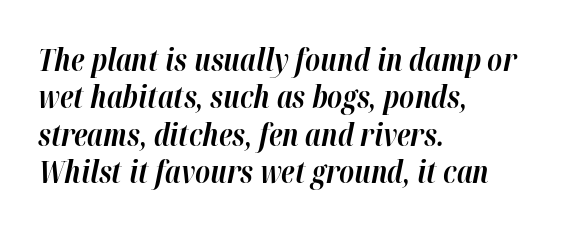
{"italic": "yes", "lean": "right", "slant_degrees": 12, "bold": "yes", "weight": "bold", "width": "normal", "stroke_contrast": "high", "x_height": "medium", "monospaced": "no", "underline": "no", "align": "left", "line_spacing": "normal", "line_spacing_ratio": 1.25, "letter_spacing": "normal", "letter_spacing_em": 0.0, "glyph_px": 30}
